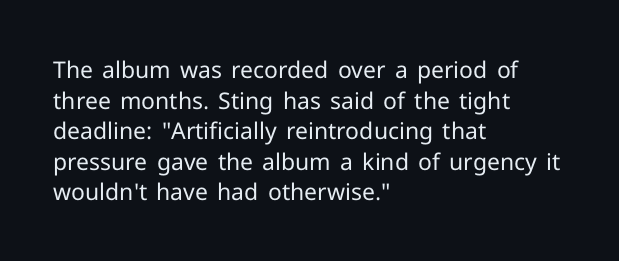
Vertical spacing — default. The text block is weighted toward the left margin, trailing off unevenly rightward. The baseline area is clear. These lines keep a tight, regular rhythm from letter to letter. No extra ink here — the face is not bold.
